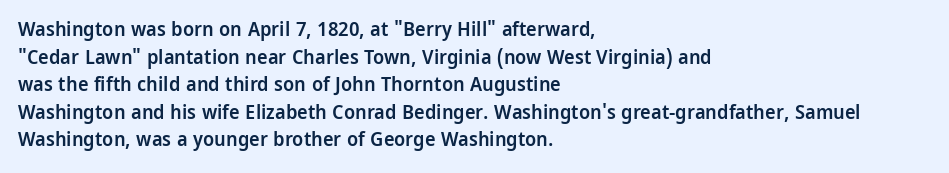
Q: Is the text bold? A: Semi-bold.
Q: Is the text italic (slanted)? A: No, it is upright.
Q: Is the text underlined? A: No.
Q: How is the paragraph aligned? A: Left-aligned.
Q: Is the spacing between letters normal or unusually wide? A: Normal.
Q: Is the spacing between lines tight, normal or loose? A: Normal.
